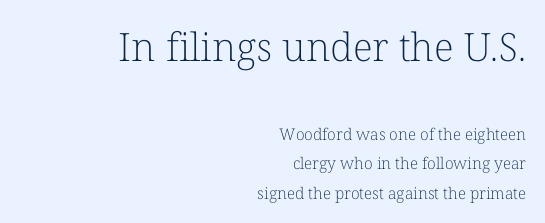
{"serif": "yes", "italic": "no", "bold": "no", "weight": "light", "width": "normal", "stroke_contrast": "low", "x_height": "medium", "monospaced": "no", "underline": "no", "align": "right", "line_spacing_ratio": 1.84, "letter_spacing": "normal", "letter_spacing_em": 0.0, "larger_block": "first", "size_ratio": 2.44, "glyph_px": 39}
